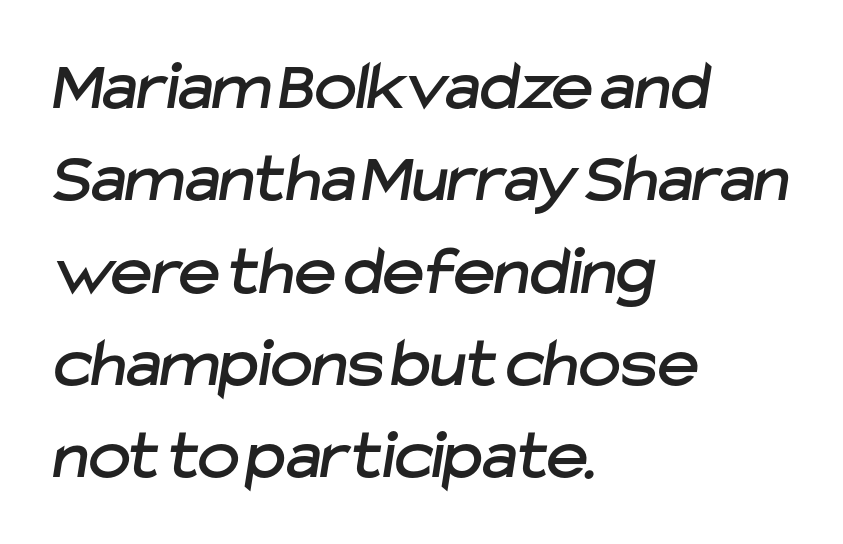
The image shows 71 px sans-serif type; set left-aligned, normal line spacing (1.3x), normal letter spacing, not underlined; low stroke contrast and a medium x-height.
